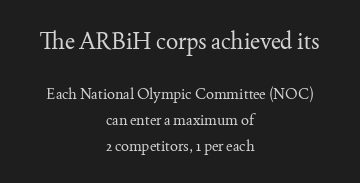
No chunkiness to these letters — they're not bold. The rendering shrinks the type as you move from the upper chunk to the lower. Centered paragraph, ragged on both sides. Italic? Not at all — the glyphs are vertical. A bare baseline throughout the passage. Tracking here is standard; glyphs follow each other at the usual distance.
